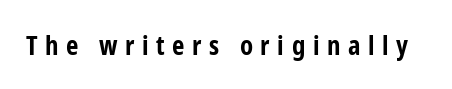
The image shows 27 px bold type, upright; set unusually wide letter spacing (+0.28 em), not underlined.
